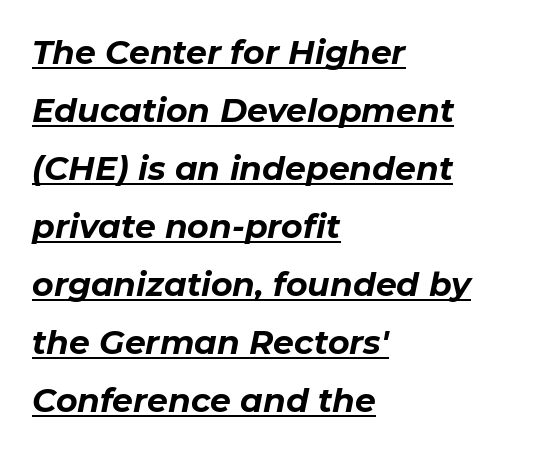
{"italic": "yes", "lean": "right", "slant_degrees": 11, "bold": "yes", "weight": "bold", "width": "normal", "stroke_contrast": "low", "x_height": "medium", "monospaced": "no", "underline": "yes", "align": "left", "line_spacing_ratio": 1.76, "letter_spacing": "normal", "letter_spacing_em": 0.0, "glyph_px": 33}
